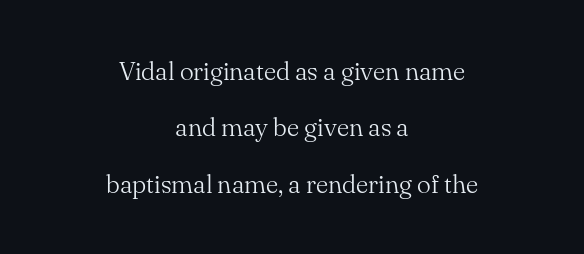
The image shows 26 px text type, upright; set centered, loose line spacing (2.17x), normal letter spacing, not underlined.
